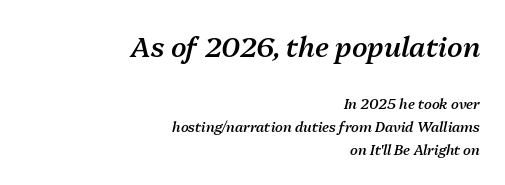
{"italic": "yes", "lean": "right", "slant_degrees": 13, "bold": "semi", "weight": "semibold", "width": "normal", "stroke_contrast": "medium", "x_height": "medium", "monospaced": "no", "underline": "no", "align": "right", "line_spacing": "normal", "line_spacing_ratio": 1.64, "letter_spacing": "normal", "letter_spacing_em": 0.0, "larger_block": "first", "size_ratio": 2.0, "glyph_px": 28}
